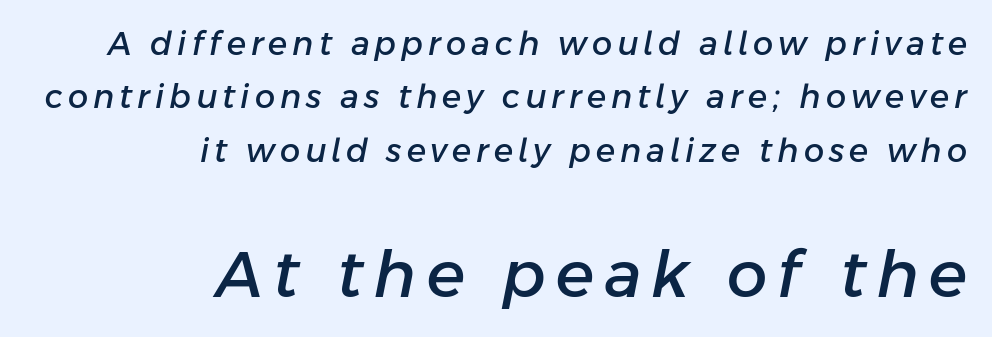
Q: Is the text italic (slanted)? A: Yes, it leans right by about 11 degrees.
Q: Is the text underlined? A: No.
Q: How is the paragraph aligned? A: Right-aligned.
Q: Is the spacing between lines tight, normal or loose? A: Normal.
Q: Which block of text is set in a larger size, the first (top) or the second (bottom)? A: The second (bottom) one.
Q: Width (condensed, normal, or wide)? A: Normal.
Q: Stroke contrast? A: Low.
Q: x-height? A: Medium.
Q: Monospaced? A: No.
